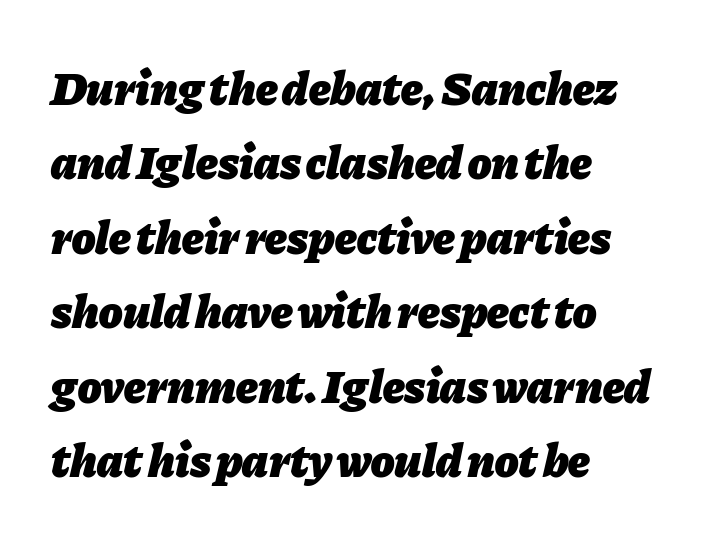
Q: Is the text bold? A: Yes.
Q: Is the text italic (slanted)? A: Yes, it leans right by about 11 degrees.
Q: Is the text underlined? A: No.
Q: How is the paragraph aligned? A: Left-aligned.
Q: Is the spacing between letters normal or unusually wide? A: Normal.
Q: Is the spacing between lines tight, normal or loose? A: Normal.
Q: Width (condensed, normal, or wide)? A: Normal.
Q: Stroke contrast? A: Low.
Q: x-height? A: Medium.
Q: Monospaced? A: No.
